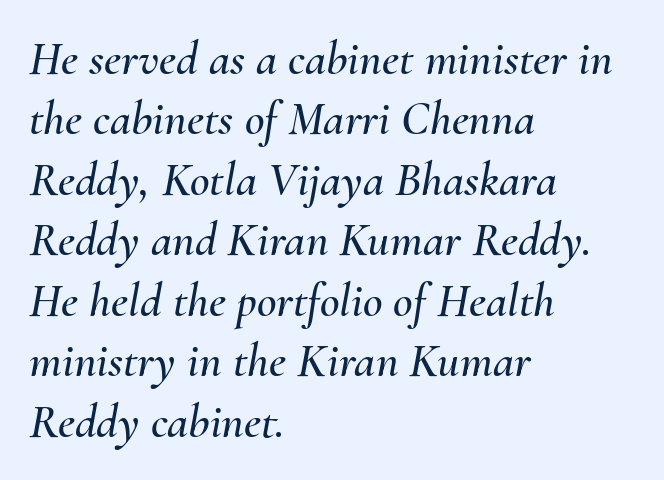
The image shows 48 px text type, italic (leaning right); set left-aligned, normal line spacing (1.26x), normal letter spacing, not underlined; medium stroke contrast and a small x-height.
